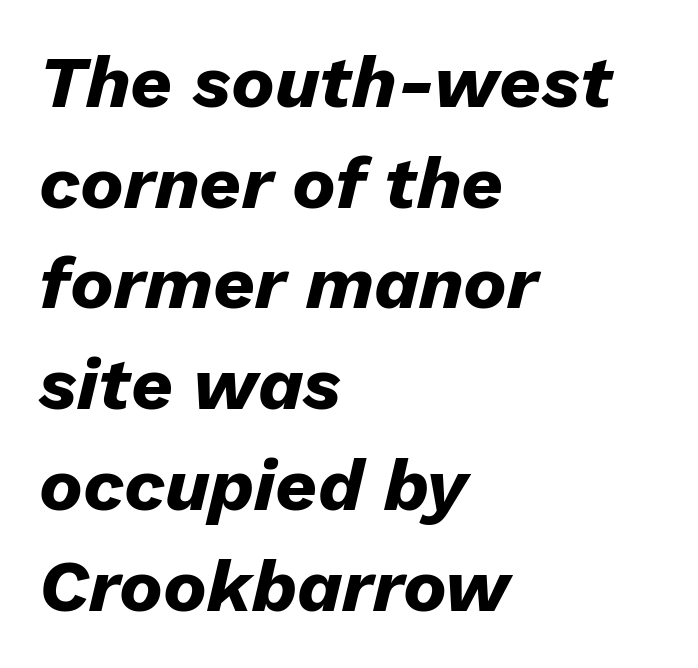
The rendering uses natural spacing where letterforms have individual widths. Words appear dense and cohesive because spacing is normal. Regarding leading, the lines here are spaced in the standard way. How heavy is the stroke? Heavy — this is a bold.
